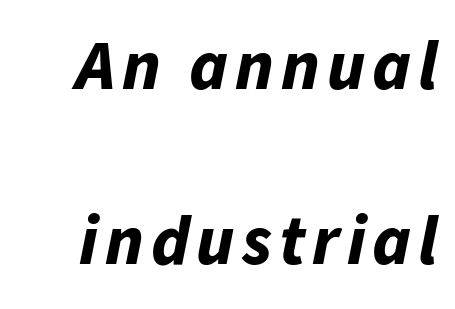
The font is running at its bold setting. Varying glyph widths throughout — classic text-font behaviour. Descenders hang freely into open space. Airy leading.
